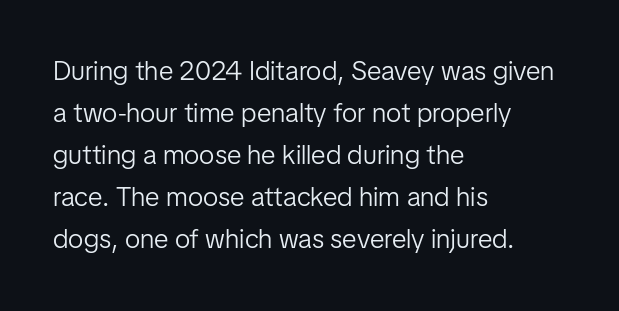
{"italic": "no", "bold": "no", "underline": "no", "align": "left", "line_spacing": "normal", "line_spacing_ratio": 1.56, "letter_spacing": "normal", "letter_spacing_em": 0.0, "glyph_px": 27}
